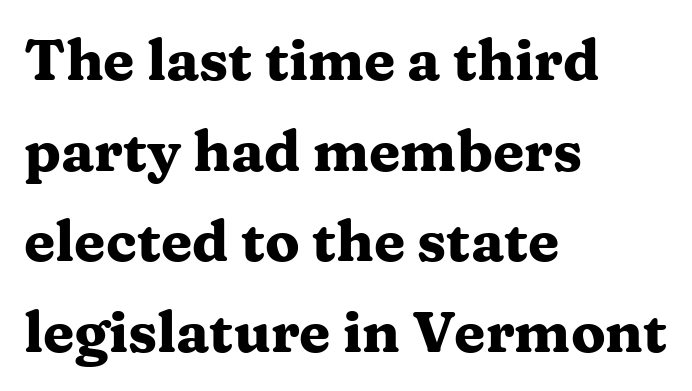
Bold? Absolutely — the strokes are thick and heavy. Caption: standard tracking, unaltered. The rendering anchors every line to the left-hand side. Unlike a clean sans, this face finishes its strokes with serifs. Summary of vertical rhythm: regular, with standard interline spacing.
